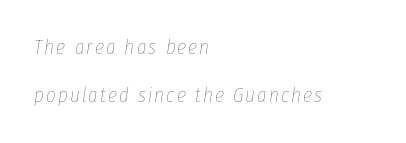
This sample trades compactness for vertical openness between lines. This rendering features lettering with no underline. Casual observation: everything's shoved over to the left. The strokes carry an ordinary text weight at most. This sample uses an oblique cut, with every glyph tilted off the vertical.
